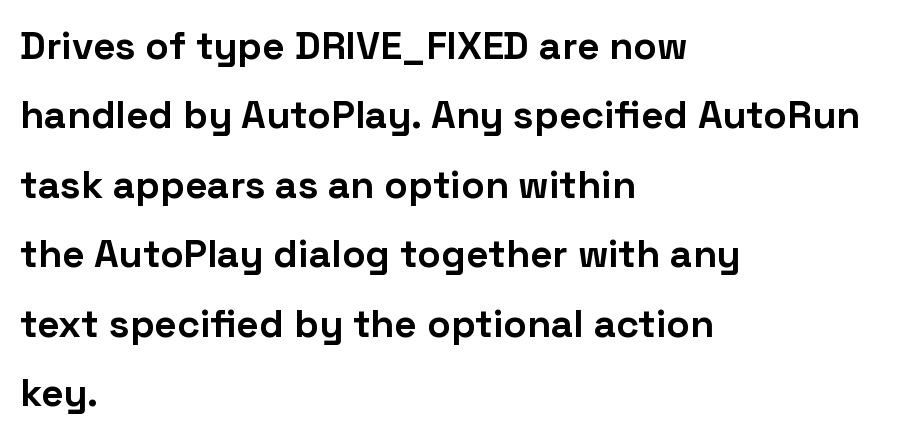
The image shows 39 px bold sans-serif type, upright; set left-aligned, line spacing 1.78x, normal letter spacing, not underlined; low stroke contrast and a medium x-height.
